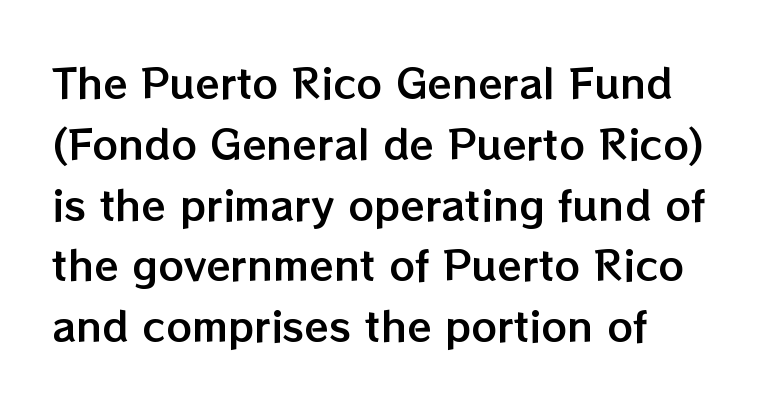
Plain, unruled lines of type. The tracking reads as untouched default to a designer's eye. The passage shown is typed in a proportional face where columns would drift. The rows are spaced the way most documents space them. The type sits square on the baseline with zero lean.
